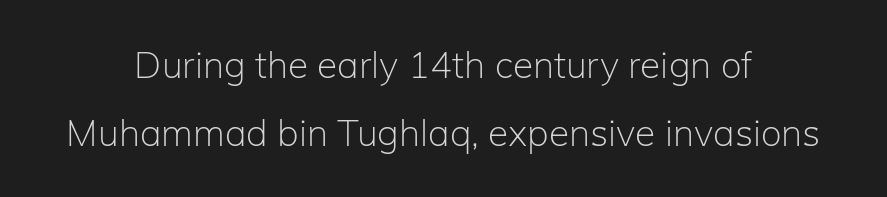
{"serif": "no", "italic": "no", "bold": "no", "weight": "light", "width": "normal", "stroke_contrast": "low", "x_height": "medium", "monospaced": "no", "underline": "no", "align": "center", "line_spacing_ratio": 1.84, "letter_spacing": "normal", "letter_spacing_em": 0.0, "glyph_px": 37}
